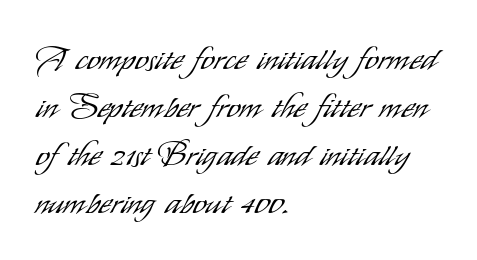
The image shows 34 px light, condensed sans-serif type; set left-aligned, normal line spacing (1.41x), normal letter spacing, not underlined; low stroke contrast and a small x-height.
